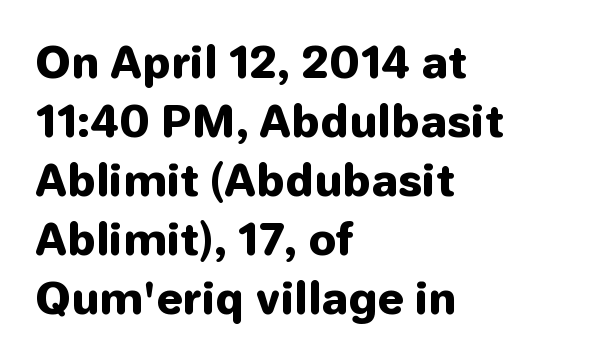
The image shows 43 px heavy sans-serif type, upright; set left-aligned, normal line spacing (1.37x), normal letter spacing, not underlined; low stroke contrast and a medium x-height.
